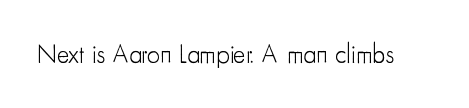
Q: Is the text bold? A: No.
Q: Is the text italic (slanted)? A: No, it is upright.
Q: Is the text underlined? A: No.
Q: Is the spacing between letters normal or unusually wide? A: Normal.
